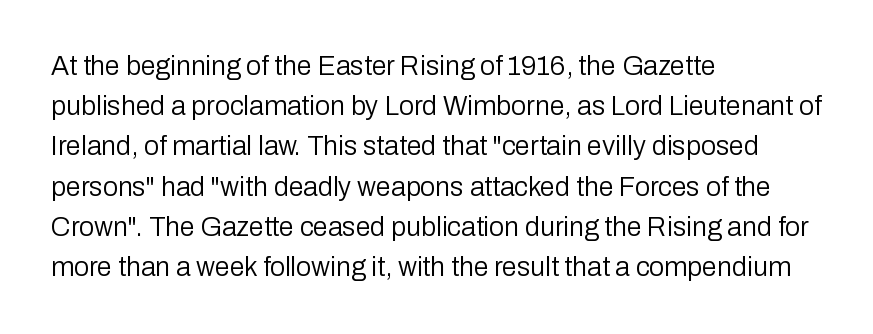
The image shows 27 px text type, upright; set left-aligned, normal line spacing (1.49x), normal letter spacing, not underlined.
